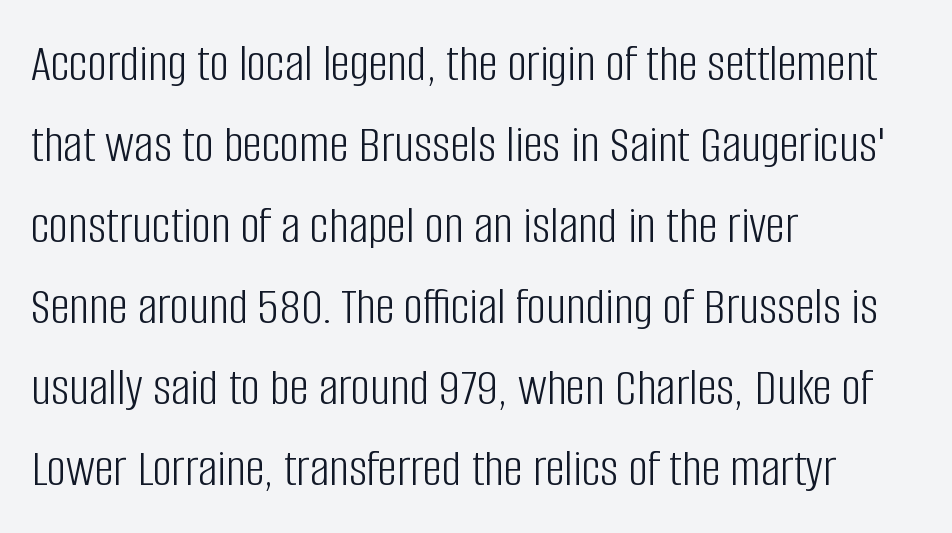
Q: Is the text bold? A: No.
Q: Is the text italic (slanted)? A: No, it is upright.
Q: Is the typeface a serif or a sans-serif typeface? A: Sans-serif.
Q: Is the text underlined? A: No.
Q: How is the paragraph aligned? A: Left-aligned.
Q: Is the spacing between letters normal or unusually wide? A: Normal.
Q: Is the spacing between lines tight, normal or loose? A: Normal.
Q: Width (condensed, normal, or wide)? A: Condensed.
Q: Stroke contrast? A: Low.
Q: x-height? A: Large.
Q: Monospaced? A: No.
